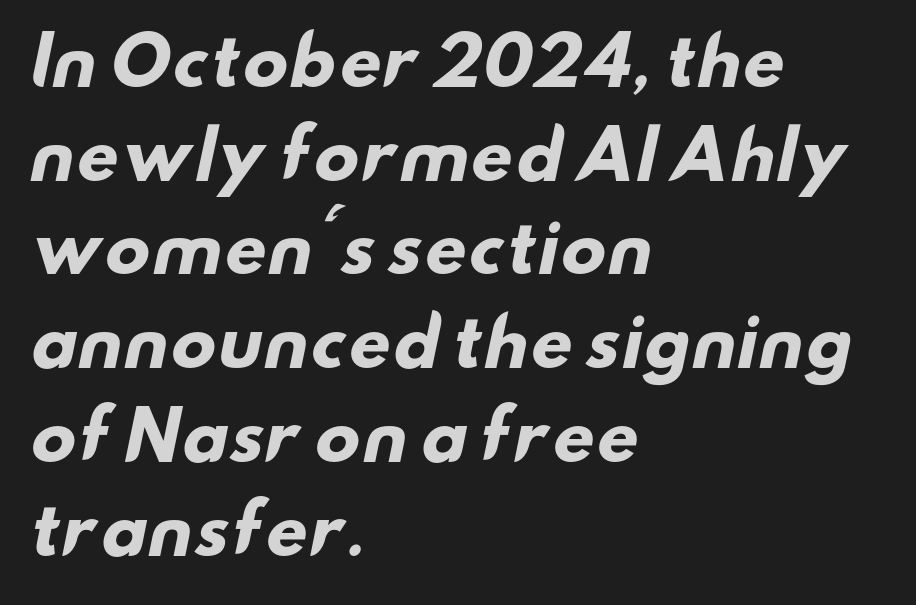
The image shows 66 px heavy, wide sans-serif type; set left-aligned, normal line spacing (1.42x), normal letter spacing, not underlined; low stroke contrast and a small x-height.
